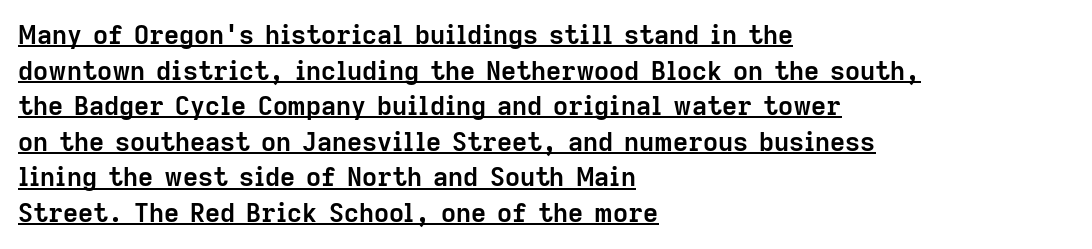
The image shows 26 px bold type, upright; set left-aligned, normal line spacing (1.37x), normal letter spacing, underlined.
